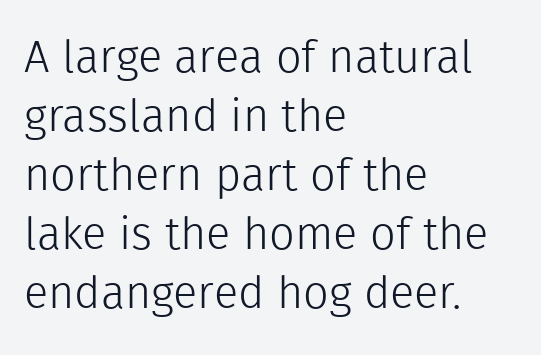
Q: Is the text bold? A: No.
Q: Is the text italic (slanted)? A: No, it is upright.
Q: Is the typeface a serif or a sans-serif typeface? A: Sans-serif.
Q: Is the text underlined? A: No.
Q: How is the paragraph aligned? A: Left-aligned.
Q: Is the spacing between letters normal or unusually wide? A: Normal.
Q: Is the spacing between lines tight, normal or loose? A: Normal.
Q: Width (condensed, normal, or wide)? A: Normal.
Q: x-height? A: Medium.
Q: Monospaced? A: No.
